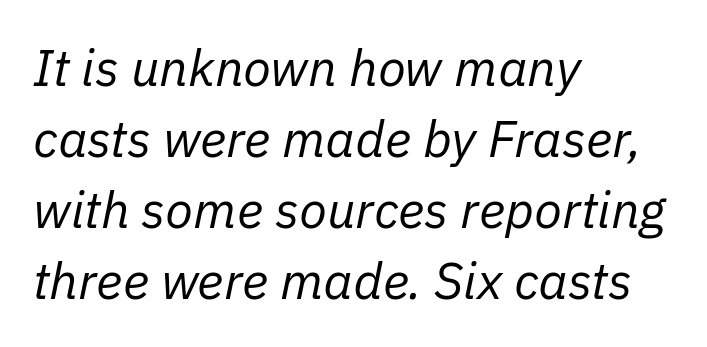
{"italic": "yes", "lean": "right", "slant_degrees": 11, "bold": "no", "weight": "regular", "width": "normal", "stroke_contrast": "low", "x_height": "medium", "monospaced": "no", "underline": "no", "align": "left", "line_spacing": "normal", "line_spacing_ratio": 1.39, "letter_spacing": "normal", "letter_spacing_em": 0.0, "glyph_px": 51}
